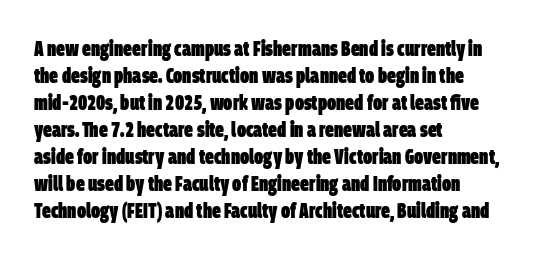
The glyphs are unaccompanied by any horizontal stroke below them. These lines stack with their left ends in a neat column. Here the glyphs are tracked normally, forming tight word shapes. In terms of weight, the rendering is a true, heavy bold.
